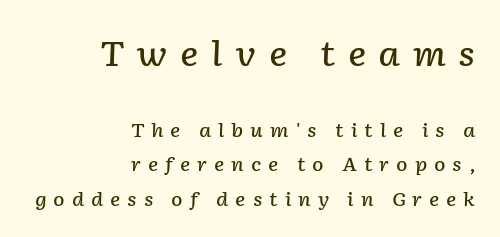
Q: Is the text bold? A: Semi-bold.
Q: Is the text italic (slanted)? A: Yes, it leans right by about 2 degrees.
Q: Is the text underlined? A: No.
Q: How is the paragraph aligned? A: Right-aligned.
Q: Is the spacing between letters normal or unusually wide? A: Unusually wide.
Q: Which block of text is set in a larger size, the first (top) or the second (bottom)? A: The first (top) one.
Q: Width (condensed, normal, or wide)? A: Normal.
Q: Stroke contrast? A: Low.
Q: x-height? A: Medium.
Q: Monospaced? A: No.
